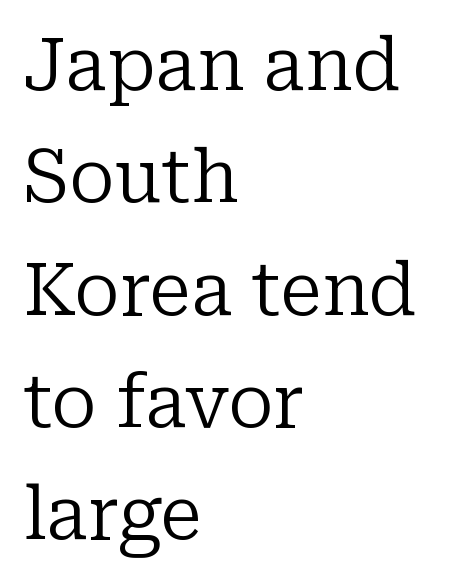
Horizontal bands of white between lines are of average thickness. These lines keep a tight, regular rhythm from letter to letter. Clear beneath every line of the passage. Stroke terminals: seriffed.
